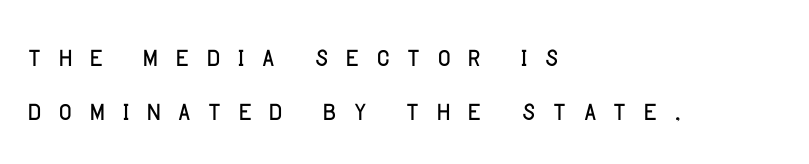
Honestly, there is no underline to notice here at all. Each word looks stretched out because of the extra space between its letters. Regular leading. The font sits on the lighter half of the weight spectrum, regular included. Casual observation: everything's shoved over to the left. Is this a sans? Yes — the strokes have no serifs.
